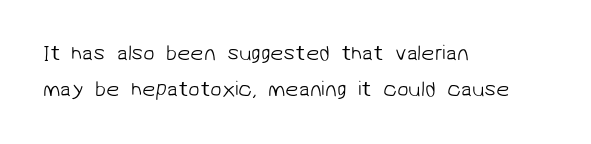
Anything drawn beneath the words? Only blank space. No extra tracking has been applied to these lines. Line starts are locked; line ends wander. Weight: in the light-to-regular range.
